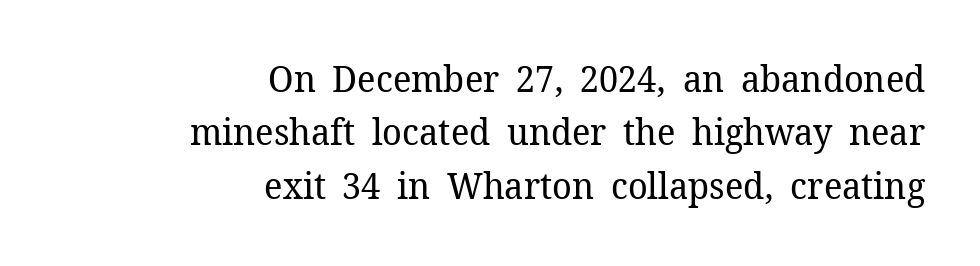
The image shows 37 px regular-weight serif type, upright; set right-aligned, normal line spacing (1.44x), normal letter spacing, not underlined; low stroke contrast and a medium x-height.
